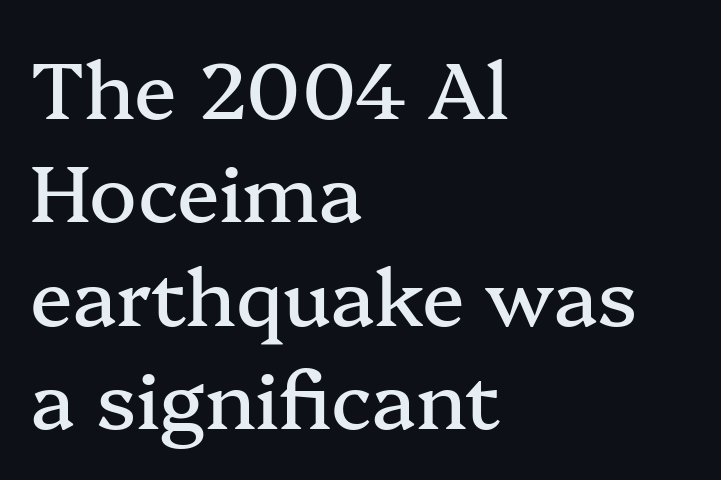
{"serif": "yes", "italic": "no", "width": "normal", "stroke_contrast": "medium", "x_height": "medium", "monospaced": "no", "underline": "no", "align": "left", "line_spacing": "normal", "line_spacing_ratio": 1.31, "letter_spacing": "normal", "letter_spacing_em": 0.0, "glyph_px": 79}
